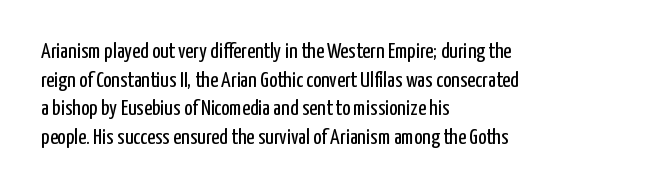
Q: Is the text bold? A: No.
Q: Is the text italic (slanted)? A: No, it is upright.
Q: Is the text underlined? A: No.
Q: How is the paragraph aligned? A: Left-aligned.
Q: Is the spacing between letters normal or unusually wide? A: Normal.
Q: Is the spacing between lines tight, normal or loose? A: Normal.
